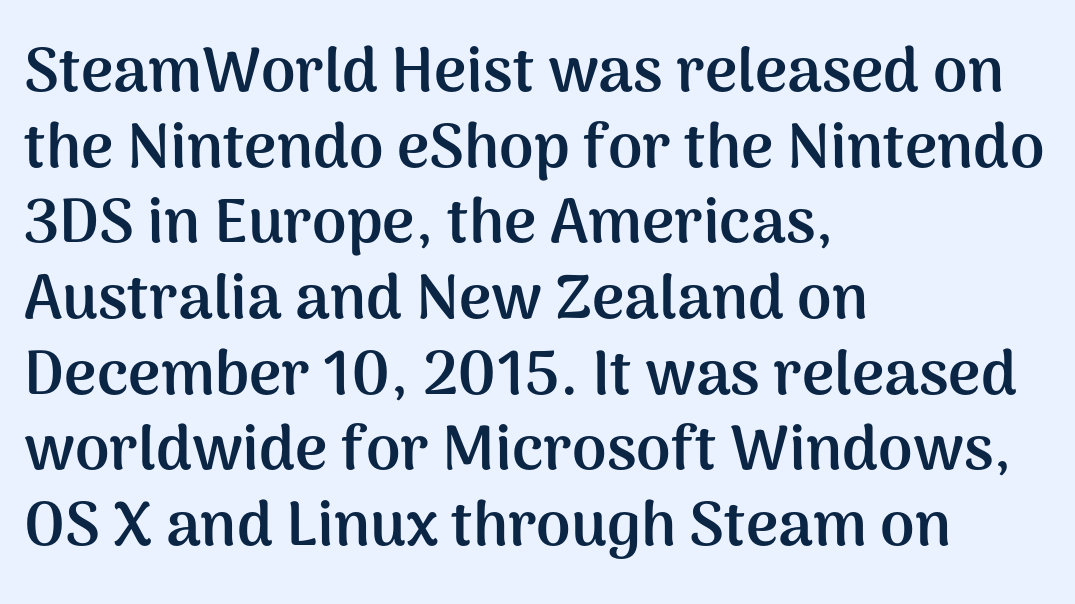
Q: Is the text bold? A: Yes.
Q: Is the text italic (slanted)? A: No, it is upright.
Q: Is the typeface a serif or a sans-serif typeface? A: Sans-serif.
Q: Is the text underlined? A: No.
Q: How is the paragraph aligned? A: Left-aligned.
Q: Is the spacing between letters normal or unusually wide? A: Normal.
Q: Width (condensed, normal, or wide)? A: Normal.
Q: Stroke contrast? A: Medium.
Q: x-height? A: Medium.
Q: Monospaced? A: No.
